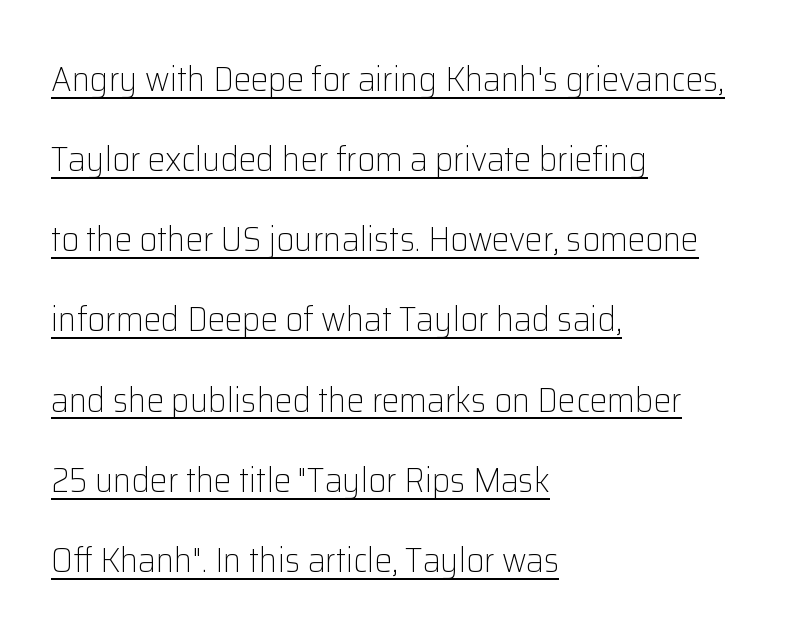
The image shows 35 px light sans-serif type, upright; set left-aligned, loose line spacing (2.29x), normal letter spacing, underlined; low stroke contrast and a medium x-height.
